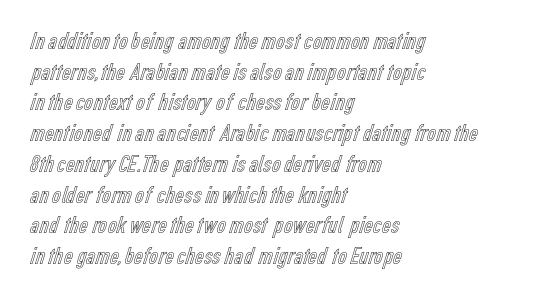
Q: Is the text italic (slanted)? A: Yes.
Q: Is the text underlined? A: No.
Q: How is the paragraph aligned? A: Left-aligned.
Q: Is the spacing between letters normal or unusually wide? A: Normal.
